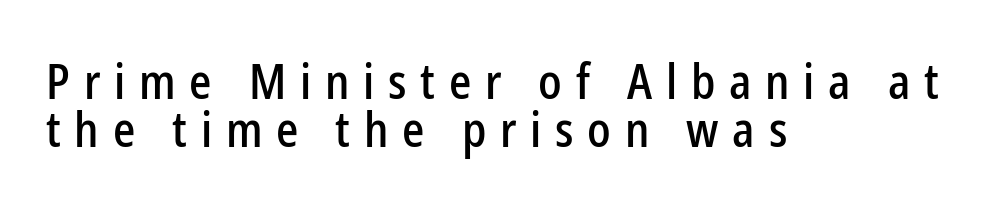
In terms of letterform style, serifs are entirely absent. Caption: expanded tracking, letters set apart. Summary of vertical rhythm: compact, with narrow interline spacing. Reading down the block, your eye returns to a fixed left position each line. Is this a fixed-width face? No — the glyphs have proportional, varying widths.
